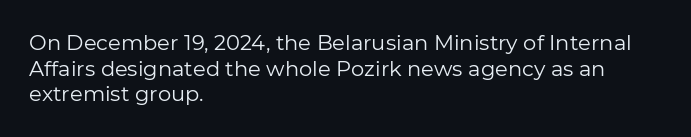
The image shows 21 px text type, upright; set left-aligned, line spacing 1.22x, normal letter spacing, not underlined.
